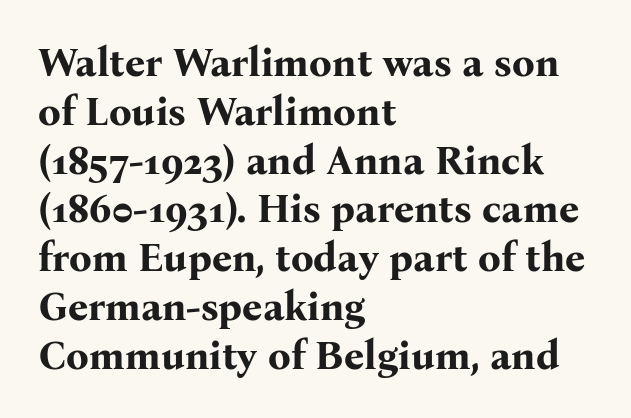
{"serif": "yes", "italic": "no", "bold": "yes", "weight": "bold", "width": "normal", "stroke_contrast": "medium", "x_height": "medium", "monospaced": "no", "underline": "no", "align": "left", "line_spacing_ratio": 1.22, "letter_spacing": "normal", "letter_spacing_em": 0.0, "glyph_px": 40}
